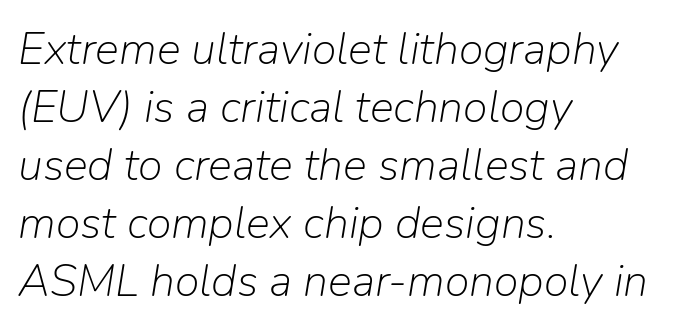
The image shows 45 px light type, italic (leaning right); set left-aligned, normal line spacing (1.29x), normal letter spacing, not underlined; low stroke contrast and a medium x-height.
